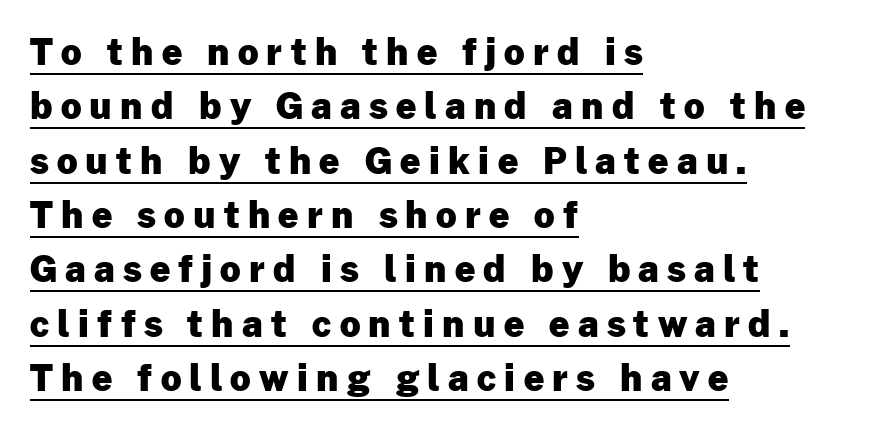
Q: Is the text bold? A: Yes.
Q: Is the text italic (slanted)? A: No, it is upright.
Q: Is the typeface a serif or a sans-serif typeface? A: Sans-serif.
Q: Is the text underlined? A: Yes.
Q: How is the paragraph aligned? A: Left-aligned.
Q: Is the spacing between letters normal or unusually wide? A: Unusually wide.
Q: Is the spacing between lines tight, normal or loose? A: Normal.
Q: Width (condensed, normal, or wide)? A: Normal.
Q: Stroke contrast? A: Low.
Q: x-height? A: Medium.
Q: Monospaced? A: No.
